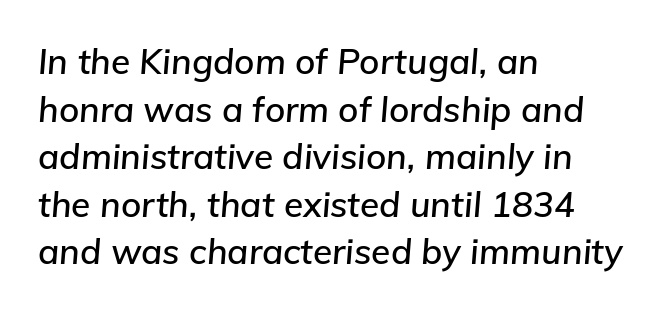
The glyphs are unaccompanied by any horizontal stroke below them. Characters follow at the spacing the type designer built in. Horizontally, the lines are justified to the leading edge only. Observe the lean: these are italic letterforms. This sample has the flowing, uneven cadence of proportional lettering.
